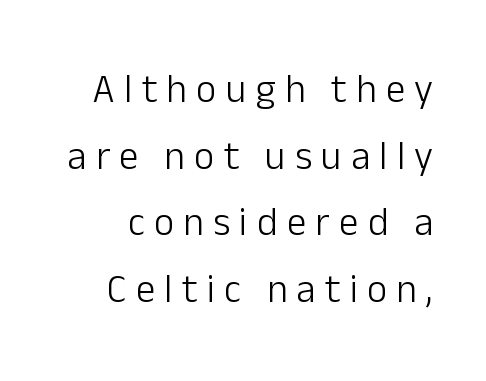
Q: Is the text bold? A: No.
Q: Is the text italic (slanted)? A: No, it is upright.
Q: Is the typeface a serif or a sans-serif typeface? A: Sans-serif.
Q: Is the text underlined? A: No.
Q: Is the spacing between letters normal or unusually wide? A: Unusually wide.
Q: Width (condensed, normal, or wide)? A: Normal.
Q: Stroke contrast? A: Low.
Q: x-height? A: Medium.
Q: Monospaced? A: No.
